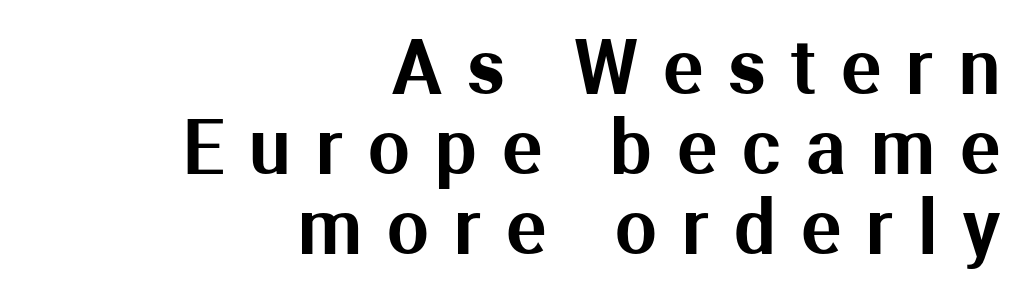
Q: Is the text italic (slanted)? A: No, it is upright.
Q: Is the typeface a serif or a sans-serif typeface? A: Sans-serif.
Q: Is the text underlined? A: No.
Q: How is the paragraph aligned? A: Right-aligned.
Q: Is the spacing between letters normal or unusually wide? A: Unusually wide.
Q: Is the spacing between lines tight, normal or loose? A: Tight.
Q: Width (condensed, normal, or wide)? A: Normal.
Q: Stroke contrast? A: Medium.
Q: x-height? A: Medium.
Q: Monospaced? A: No.
